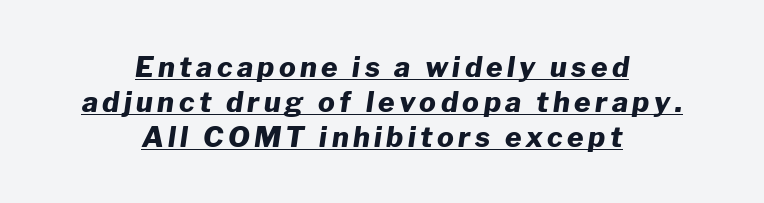
{"italic": "yes", "lean": "right", "slant_degrees": 8, "bold": "yes", "weight": "heavy", "width": "normal", "stroke_contrast": "low", "x_height": "medium", "monospaced": "no", "underline": "yes", "align": "center", "line_spacing": "normal", "line_spacing_ratio": 1.25, "glyph_px": 28}
